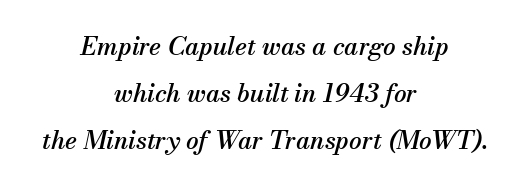
The image shows 25 px text type, italic (leaning right); set centered, line spacing 1.88x, normal letter spacing, not underlined.
